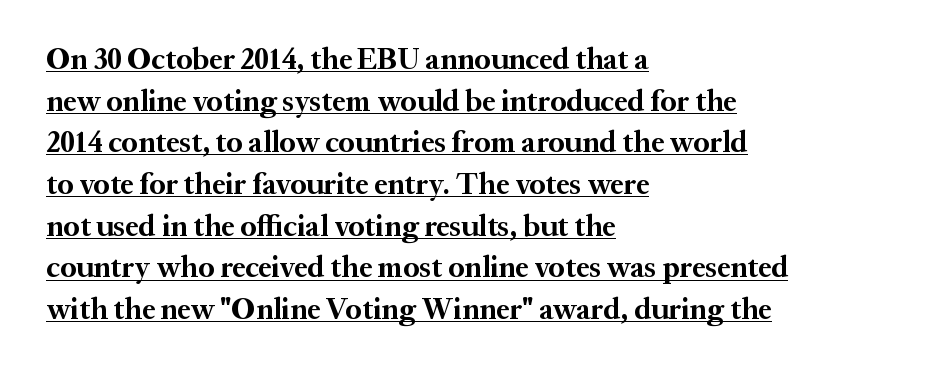
{"serif": "yes", "italic": "no", "bold": "yes", "weight": "bold", "width": "normal", "stroke_contrast": "medium", "x_height": "medium", "monospaced": "no", "underline": "yes", "align": "left", "line_spacing": "normal", "line_spacing_ratio": 1.39, "letter_spacing": "normal", "letter_spacing_em": 0.0, "glyph_px": 30}
